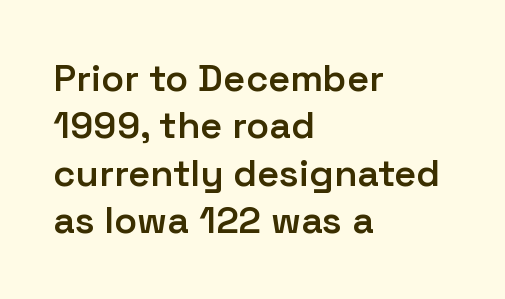
{"serif": "no", "italic": "no", "bold": "semi", "weight": "semibold", "width": "normal", "stroke_contrast": "low", "x_height": "medium", "monospaced": "no", "underline": "no", "align": "left", "line_spacing": "normal", "line_spacing_ratio": 1.25, "letter_spacing": "normal", "letter_spacing_em": 0.0, "glyph_px": 38}
